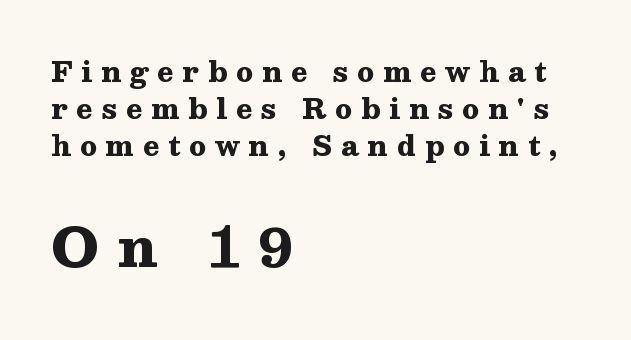
{"serif": "yes", "italic": "no", "bold": "yes", "weight": "heavy", "width": "wide", "stroke_contrast": "medium", "x_height": "medium", "monospaced": "no", "underline": "no", "align": "left", "line_spacing": "normal", "line_spacing_ratio": 1.37, "letter_spacing": "wide", "letter_spacing_em": 0.33, "larger_block": "second", "size_ratio": 2.0, "glyph_px": 54}
